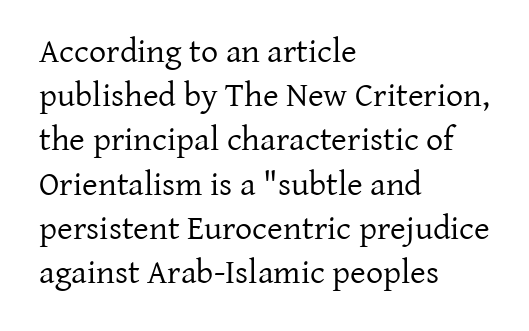
Q: Is the text bold? A: No.
Q: Is the text italic (slanted)? A: No, it is upright.
Q: Is the typeface a serif or a sans-serif typeface? A: Serif.
Q: Is the text underlined? A: No.
Q: How is the paragraph aligned? A: Left-aligned.
Q: Is the spacing between letters normal or unusually wide? A: Normal.
Q: Is the spacing between lines tight, normal or loose? A: Normal.
Q: Width (condensed, normal, or wide)? A: Normal.
Q: Stroke contrast? A: Low.
Q: x-height? A: Medium.
Q: Monospaced? A: No.
